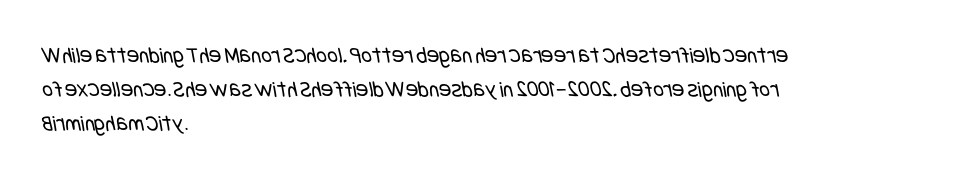
Short note: letters normally spaced. The glyphs are unaccompanied by any horizontal stroke below them. Horizontal bands of white between lines are of average thickness. Where is the straight margin? On the left.
